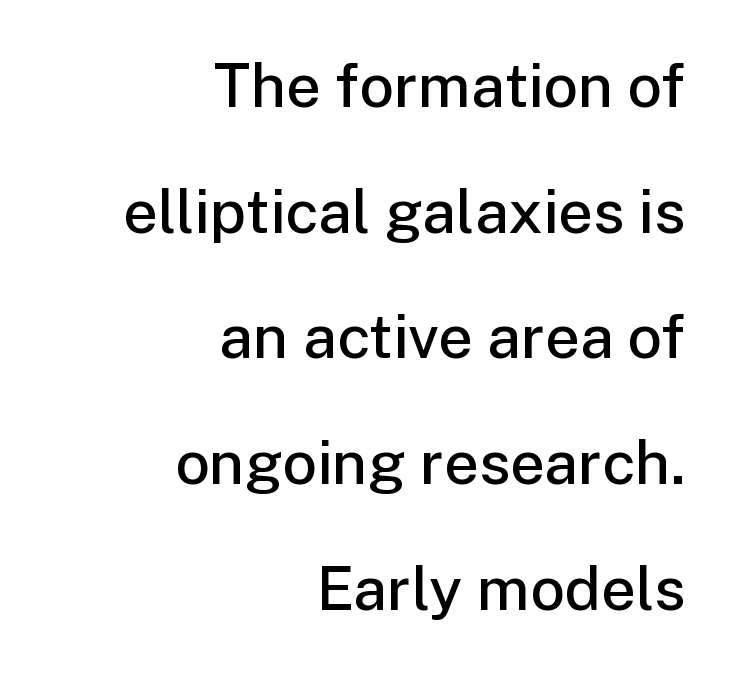
The image shows 61 px semibold sans-serif type, upright; set right-aligned, loose line spacing (2.06x), normal letter spacing, not underlined; low stroke contrast and a medium x-height.
